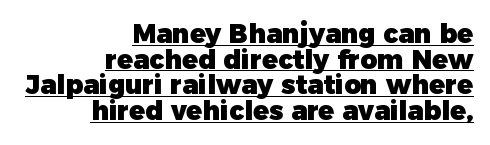
The image shows 26 px bold type, upright; set right-aligned, tight line spacing (0.99x), normal letter spacing, underlined.
